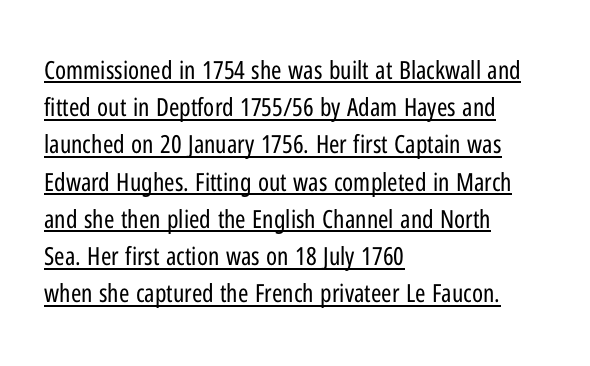
{"italic": "no", "bold": "no", "underline": "yes", "align": "left", "line_spacing": "normal", "line_spacing_ratio": 1.49, "letter_spacing": "normal", "letter_spacing_em": 0.0, "glyph_px": 25}
